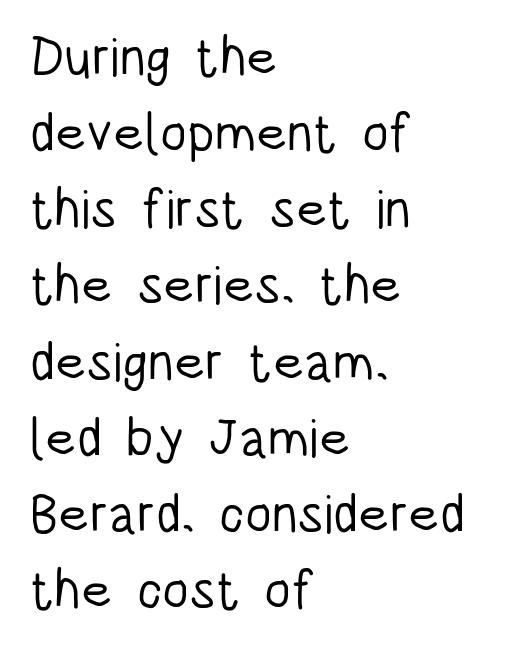
{"serif": "no", "italic": "no", "bold": "no", "weight": "light", "width": "condensed", "stroke_contrast": "low", "x_height": "large", "monospaced": "no", "underline": "no", "align": "left", "line_spacing": "normal", "line_spacing_ratio": 1.41, "letter_spacing": "normal", "letter_spacing_em": 0.0, "glyph_px": 54}
